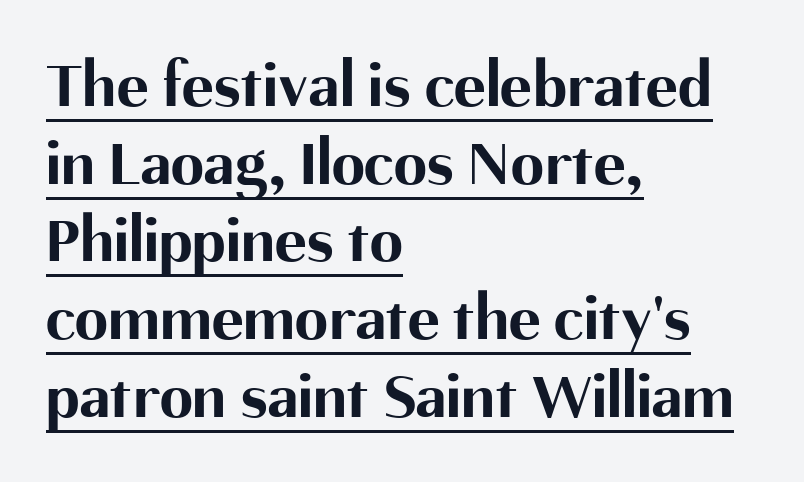
Does extra space separate the letters? No, they use regular spacing. Heavy, bold letterforms. Serifs: no, the terminals of the letterforms are clean. Left-aligned paragraph, ragged on the right. The passage shown is typed in a proportional face where columns would drift.
